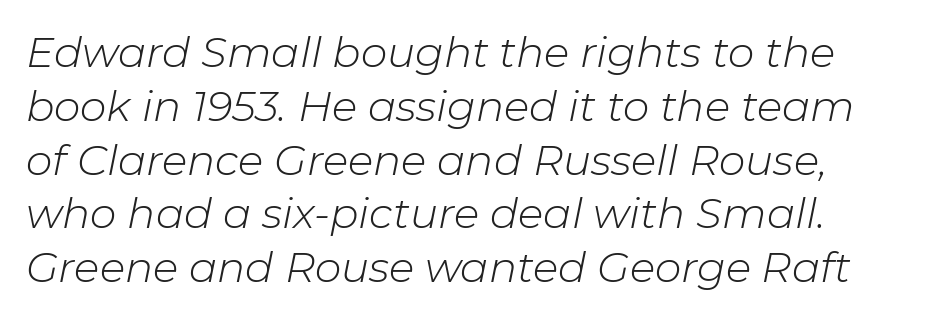
{"italic": "yes", "lean": "right", "slant_degrees": 11, "bold": "no", "weight": "light", "width": "normal", "stroke_contrast": "low", "x_height": "medium", "monospaced": "no", "underline": "no", "line_spacing": "normal", "line_spacing_ratio": 1.28, "letter_spacing": "normal", "letter_spacing_em": 0.0, "glyph_px": 42}
